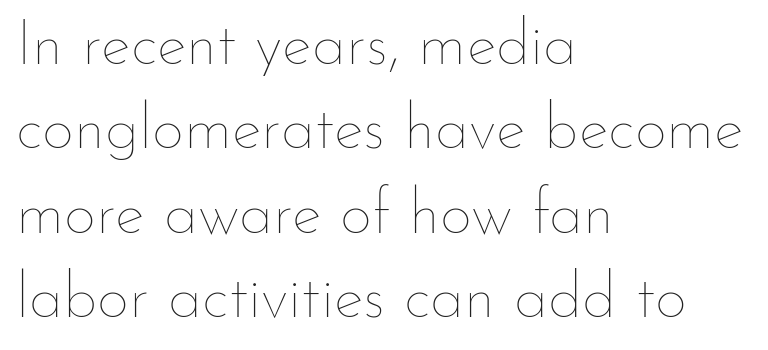
Q: Is the text bold? A: No.
Q: Is the text italic (slanted)? A: No, it is upright.
Q: Is the text underlined? A: No.
Q: How is the paragraph aligned? A: Left-aligned.
Q: Is the spacing between letters normal or unusually wide? A: Normal.
Q: Is the spacing between lines tight, normal or loose? A: Normal.
Q: Width (condensed, normal, or wide)? A: Normal.
Q: Stroke contrast? A: Low.
Q: x-height? A: Small.
Q: Monospaced? A: No.
